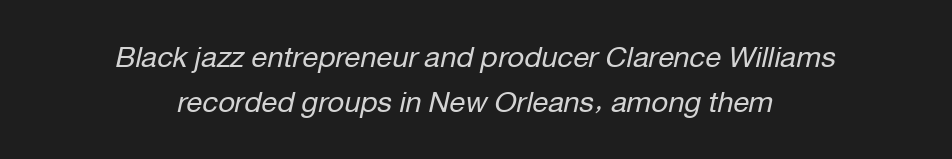
{"italic": "yes", "lean": "right", "slant_degrees": 12, "bold": "no", "weight": "regular", "width": "normal", "stroke_contrast": "low", "x_height": "medium", "monospaced": "no", "underline": "no", "align": "center", "line_spacing": "normal", "line_spacing_ratio": 1.54, "letter_spacing": "normal", "letter_spacing_em": 0.0, "glyph_px": 29}
